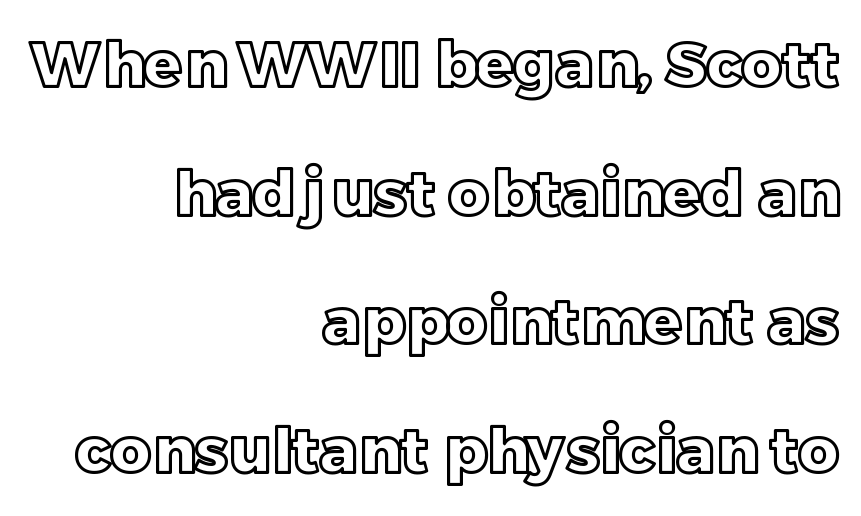
Line ends are locked; line starts wander. Beneath every word, the page is bare. How would I describe the line gaps? Wide and relaxed. Spacing verdict: proportional, widths tailored to each character. Style check: upright. Tracking here is standard; glyphs follow each other at the usual distance.
